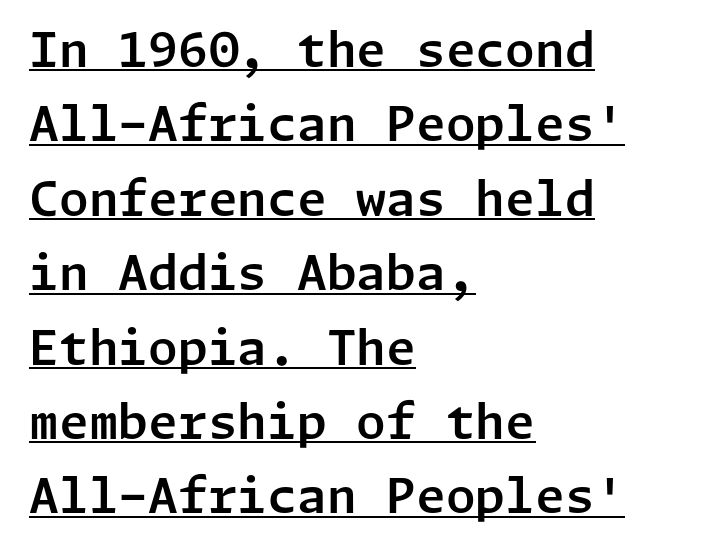
{"serif": "no", "italic": "no", "width": "normal", "stroke_contrast": "low", "x_height": "medium", "underline": "yes", "align": "left", "line_spacing": "normal", "line_spacing_ratio": 1.55, "letter_spacing": "normal", "letter_spacing_em": 0.0, "glyph_px": 48}
